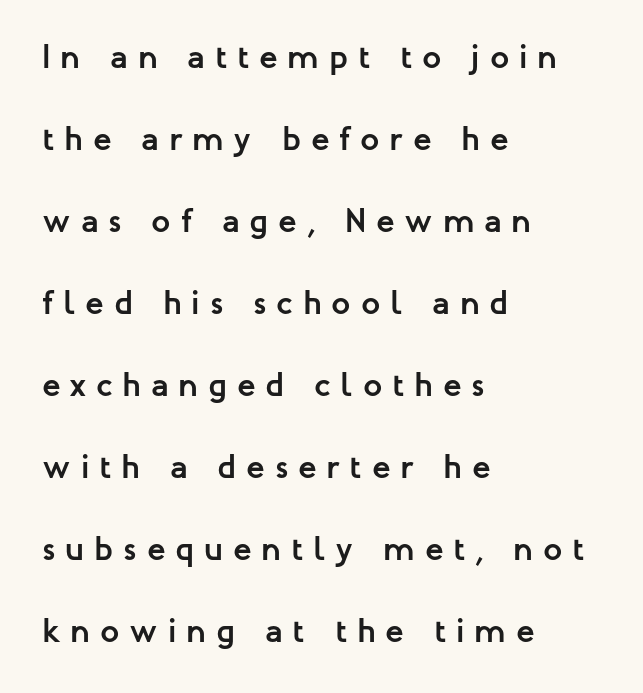
Q: Is the text bold? A: Yes.
Q: Is the text italic (slanted)? A: No, it is upright.
Q: Is the typeface a serif or a sans-serif typeface? A: Sans-serif.
Q: Is the text underlined? A: No.
Q: How is the paragraph aligned? A: Left-aligned.
Q: Is the spacing between letters normal or unusually wide? A: Unusually wide.
Q: Is the spacing between lines tight, normal or loose? A: Loose.
Q: Width (condensed, normal, or wide)? A: Normal.
Q: Stroke contrast? A: Low.
Q: x-height? A: Medium.
Q: Monospaced? A: No.
